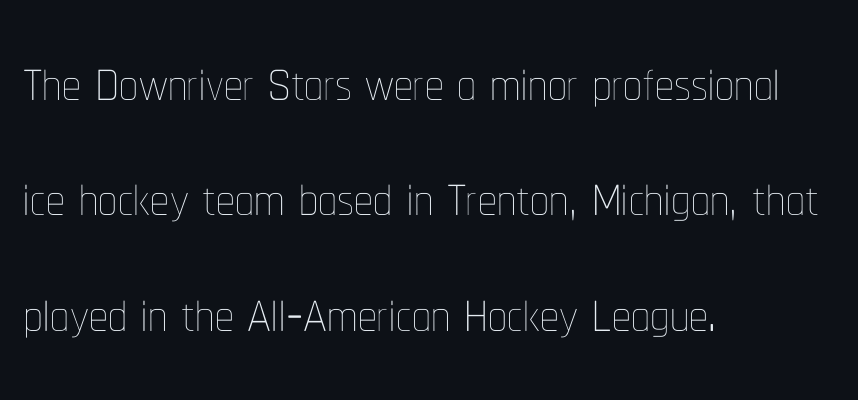
{"italic": "no", "bold": "no", "weight": "thin", "width": "condensed", "stroke_contrast": "low", "x_height": "medium", "monospaced": "no", "underline": "no", "align": "left", "line_spacing": "normal", "line_spacing_ratio": 1.54, "letter_spacing": "normal", "letter_spacing_em": 0.0, "glyph_px": 75}
